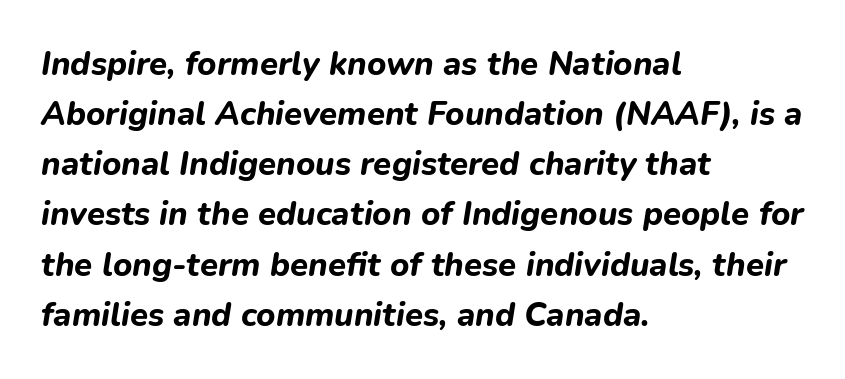
A clean baseline with only descenders dipping below it. Stroke thickness is high; the sample reads as a true bold. Quick note: italic. This block has exactly the height ordinary leading produces.
